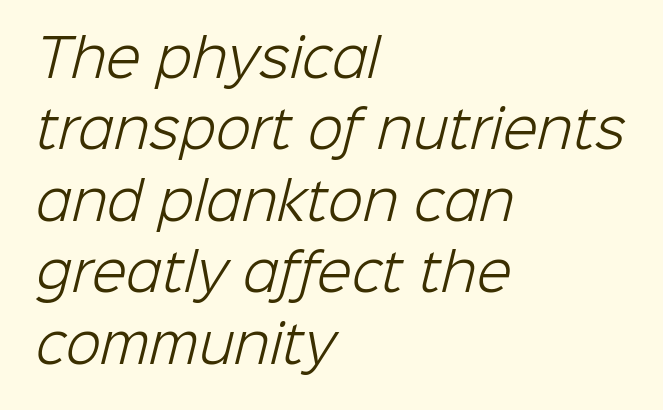
Q: Is the text bold? A: No.
Q: Is the typeface a serif or a sans-serif typeface? A: Sans-serif.
Q: Is the text underlined? A: No.
Q: How is the paragraph aligned? A: Left-aligned.
Q: Is the spacing between letters normal or unusually wide? A: Normal.
Q: Is the spacing between lines tight, normal or loose? A: Normal.
Q: Width (condensed, normal, or wide)? A: Normal.
Q: Stroke contrast? A: Low.
Q: x-height? A: Medium.
Q: Monospaced? A: No.
